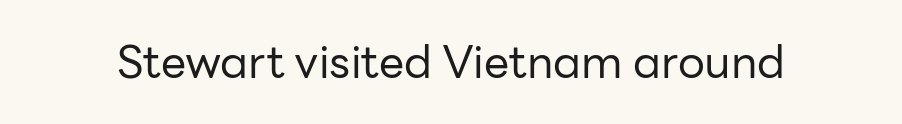
Q: Is the text bold? A: No.
Q: Is the text italic (slanted)? A: No, it is upright.
Q: Is the typeface a serif or a sans-serif typeface? A: Sans-serif.
Q: Is the text underlined? A: No.
Q: Is the spacing between letters normal or unusually wide? A: Normal.
Q: Width (condensed, normal, or wide)? A: Normal.
Q: Stroke contrast? A: Low.
Q: x-height? A: Medium.
Q: Monospaced? A: No.
